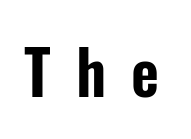
A typesetter would call this proportional, since set widths differ per character. Posture: vertical. The type family on display is of the sans-serif kind. The letterforms stand isolated, each surrounded by extra space. Check under the words: just untouched page.
